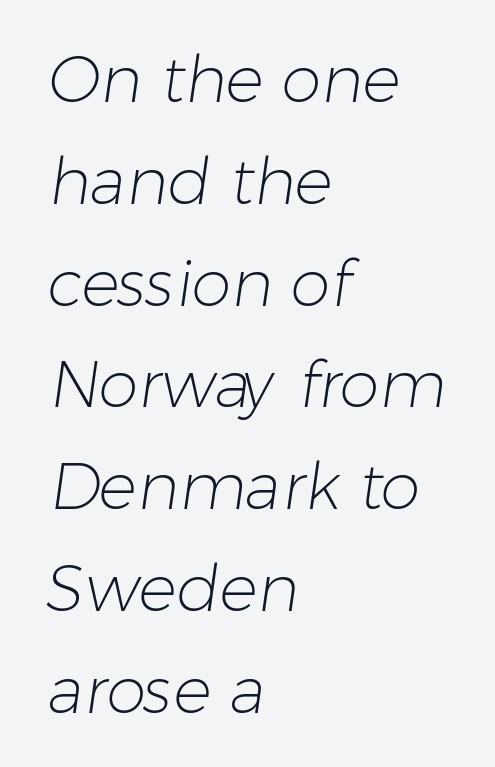
Q: Is the text bold? A: No.
Q: Is the typeface a serif or a sans-serif typeface? A: Sans-serif.
Q: Is the text underlined? A: No.
Q: How is the paragraph aligned? A: Left-aligned.
Q: Is the spacing between letters normal or unusually wide? A: Normal.
Q: Is the spacing between lines tight, normal or loose? A: Normal.
Q: Width (condensed, normal, or wide)? A: Normal.
Q: Stroke contrast? A: Low.
Q: x-height? A: Medium.
Q: Monospaced? A: No.
